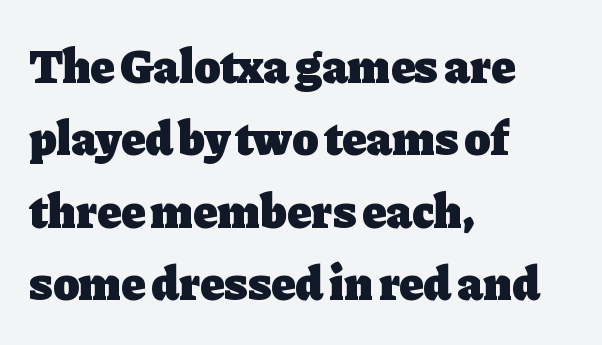
{"serif": "yes", "italic": "no", "bold": "yes", "weight": "heavy", "width": "normal", "stroke_contrast": "low", "x_height": "medium", "monospaced": "no", "underline": "no", "align": "left", "line_spacing": "normal", "line_spacing_ratio": 1.51, "letter_spacing": "normal", "letter_spacing_em": 0.0, "glyph_px": 48}
